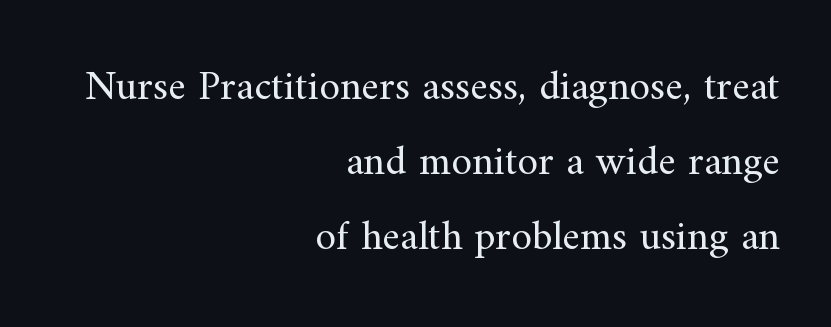
Q: Is the text bold? A: No.
Q: Is the text italic (slanted)? A: No, it is upright.
Q: Is the typeface a serif or a sans-serif typeface? A: Serif.
Q: Is the text underlined? A: No.
Q: How is the paragraph aligned? A: Right-aligned.
Q: Is the spacing between letters normal or unusually wide? A: Normal.
Q: Width (condensed, normal, or wide)? A: Normal.
Q: Stroke contrast? A: Medium.
Q: x-height? A: Small.
Q: Monospaced? A: No.
